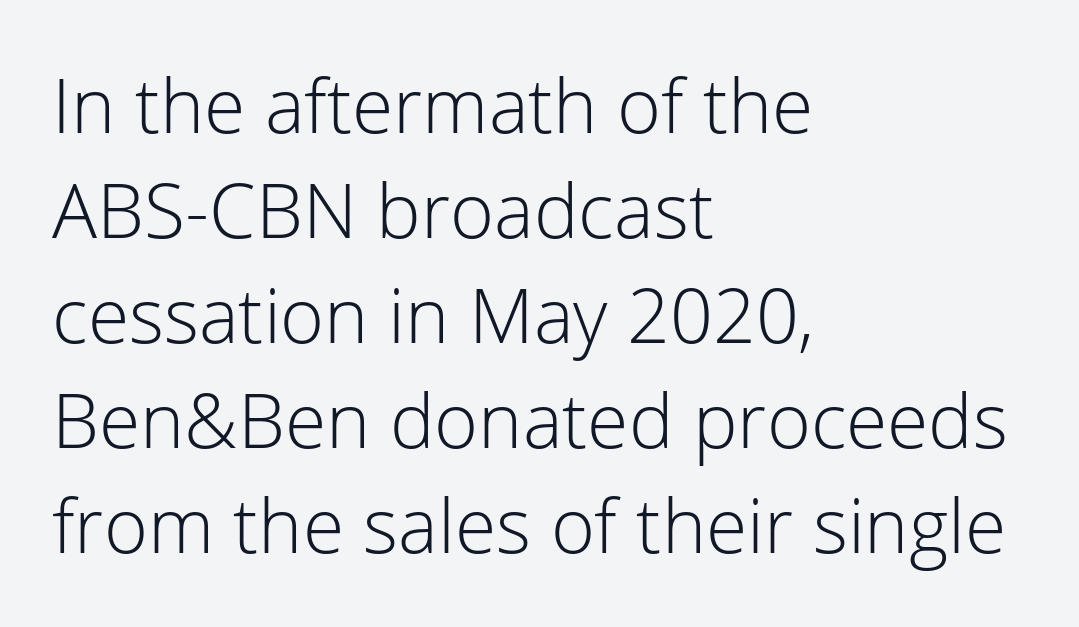
Is the letter spacing exaggerated? No — it looks like the ordinary default. The ragged edge is on the right, which tells us the setting is flush left. Ascenders rise straight up at ninety degrees. Quick note: interline space is typical.
